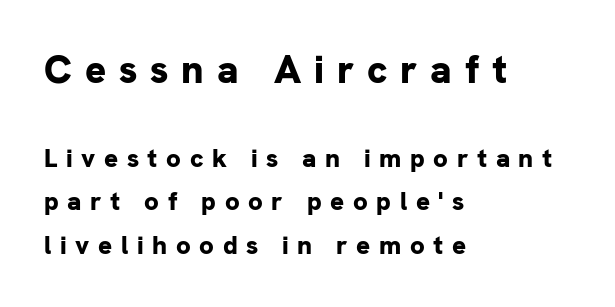
{"serif": "no", "italic": "no", "bold": "yes", "weight": "bold", "width": "normal", "stroke_contrast": "low", "x_height": "medium", "monospaced": "no", "underline": "no", "align": "left", "line_spacing": "normal", "line_spacing_ratio": 1.68, "letter_spacing": "wide", "letter_spacing_em": 0.33, "larger_block": "first", "size_ratio": 1.5, "glyph_px": 39}
